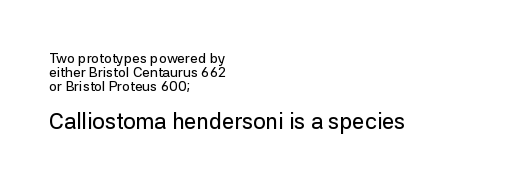
Q: Is the text italic (slanted)? A: No, it is upright.
Q: Is the text underlined? A: No.
Q: How is the paragraph aligned? A: Left-aligned.
Q: Is the spacing between letters normal or unusually wide? A: Normal.
Q: Is the spacing between lines tight, normal or loose? A: Tight.
Q: Which block of text is set in a larger size, the first (top) or the second (bottom)? A: The second (bottom) one.
